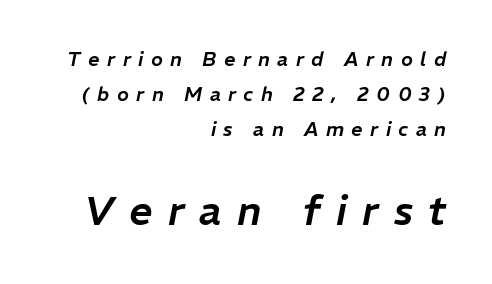
Look at the tracking — it's clearly loosened, letters drifting apart. The letters advance in unequal steps, a hallmark of proportional type. Notice how the stems are inclined rather than vertical — that's the hallmark of italics. Any mark beneath the type? The region is blank. Right-aligned paragraph, ragged on the left.
